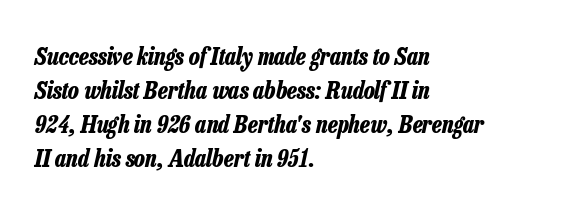
{"italic": "yes", "lean": "right", "slant_degrees": 13, "bold": "yes", "underline": "no", "align": "left", "line_spacing": "normal", "line_spacing_ratio": 1.42, "letter_spacing": "normal", "letter_spacing_em": 0.0, "glyph_px": 24}
